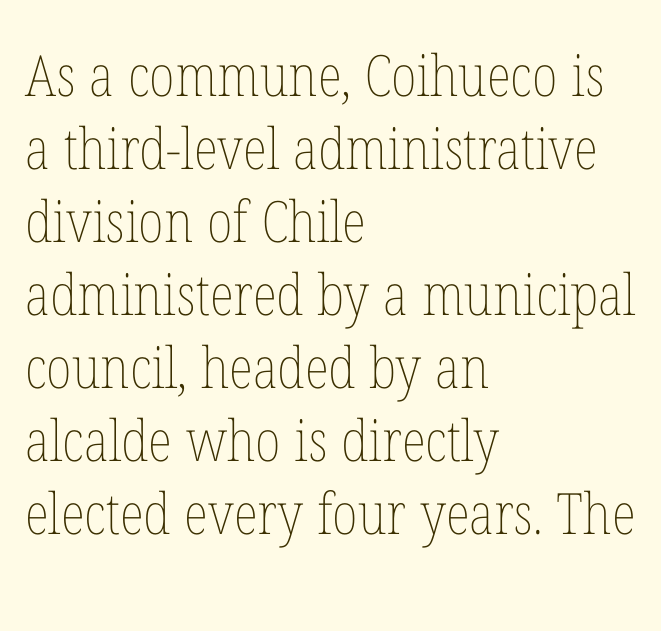
{"italic": "no", "bold": "no", "weight": "thin", "width": "condensed", "stroke_contrast": "low", "x_height": "medium", "monospaced": "no", "underline": "no", "align": "left", "line_spacing": "normal", "line_spacing_ratio": 1.28, "letter_spacing": "normal", "letter_spacing_em": 0.0, "glyph_px": 57}
